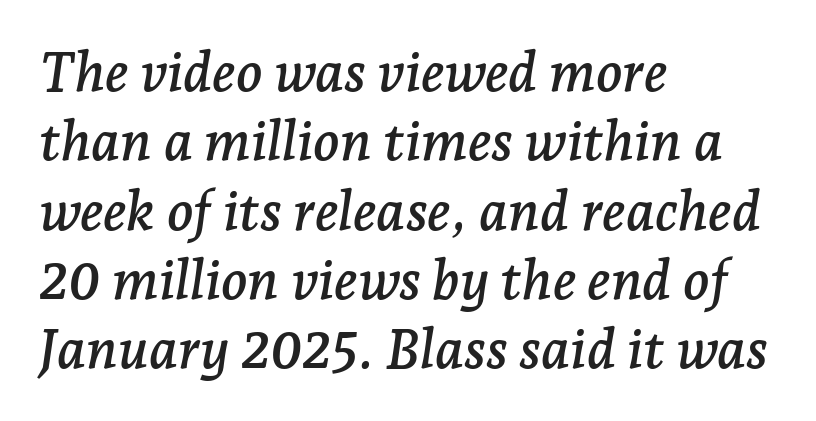
{"serif": "yes", "italic": "yes", "lean": "right", "slant_degrees": 7, "width": "normal", "stroke_contrast": "low", "x_height": "medium", "monospaced": "no", "underline": "no", "align": "left", "line_spacing": "normal", "line_spacing_ratio": 1.26, "letter_spacing": "normal", "letter_spacing_em": 0.0, "glyph_px": 55}
